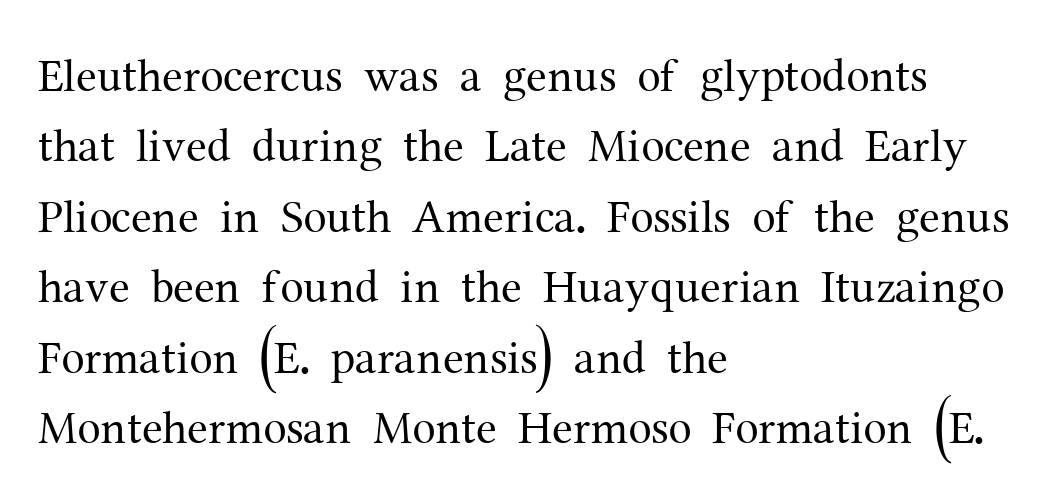
The image shows 47 px regular-weight serif type, upright; set left-aligned, normal line spacing (1.5x), normal letter spacing, not underlined; medium stroke contrast and a medium x-height.
